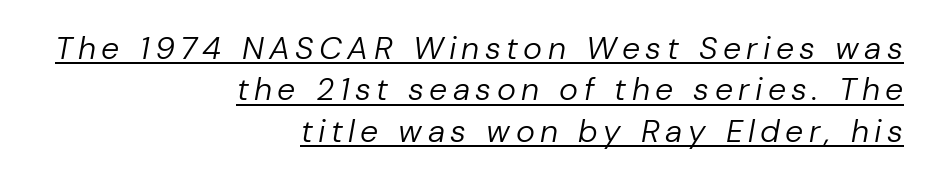
The image shows 32 px regular-weight type, italic (leaning right); set right-aligned, normal line spacing (1.29x), underlined; low stroke contrast and a medium x-height.
